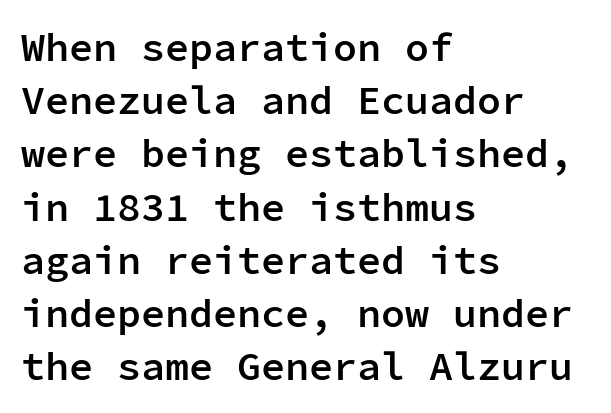
{"serif": "no", "italic": "no", "bold": "semi", "weight": "semibold", "width": "normal", "stroke_contrast": "low", "x_height": "medium", "monospaced": "yes", "underline": "no", "align": "left", "line_spacing": "normal", "line_spacing_ratio": 1.33, "letter_spacing": "normal", "letter_spacing_em": 0.0, "glyph_px": 40}
